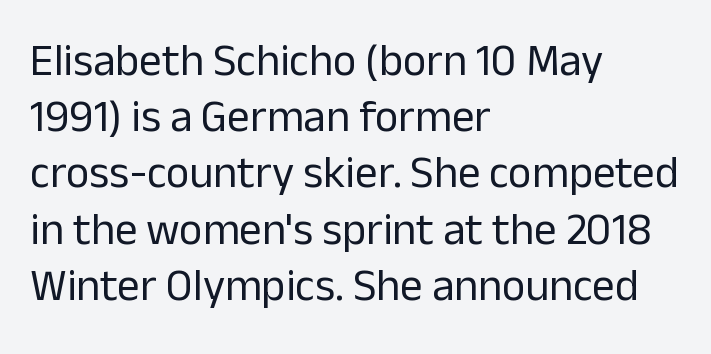
Is the type heavy? It reads as light-to-regular instead. The face used here is a sans, in the tradition of grotesques and geometrics. If you measured baseline to baseline, you'd find a middling distance. The font's upright variant was chosen for this text. Casual observation: everything's shoved over to the left. Honestly, the letter spacing is just normal — you wouldn't notice it.
